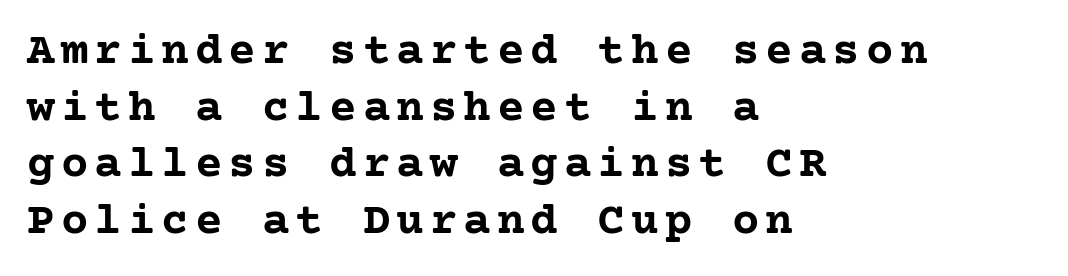
Q: Is the text bold? A: Yes.
Q: Is the text italic (slanted)? A: No, it is upright.
Q: Is the typeface a serif or a sans-serif typeface? A: Serif.
Q: Is the text underlined? A: No.
Q: How is the paragraph aligned? A: Left-aligned.
Q: Width (condensed, normal, or wide)? A: Normal.
Q: Stroke contrast? A: Low.
Q: x-height? A: Medium.
